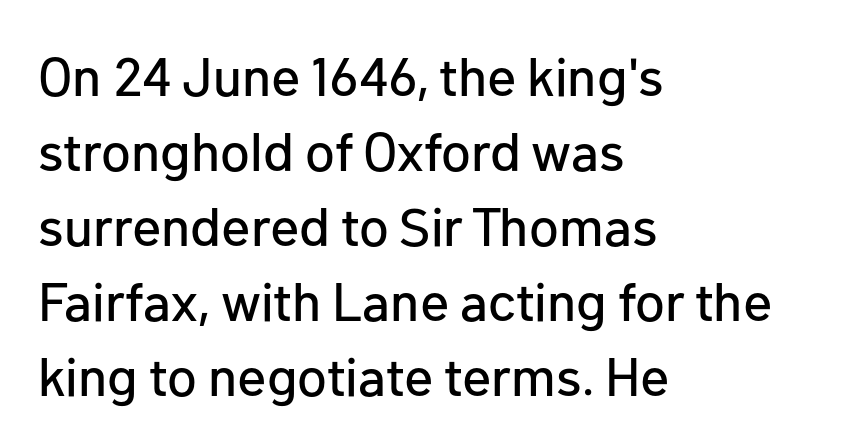
{"serif": "no", "italic": "no", "width": "normal", "stroke_contrast": "low", "x_height": "medium", "monospaced": "no", "underline": "no", "align": "left", "line_spacing": "normal", "line_spacing_ratio": 1.39, "letter_spacing": "normal", "letter_spacing_em": 0.0, "glyph_px": 54}
